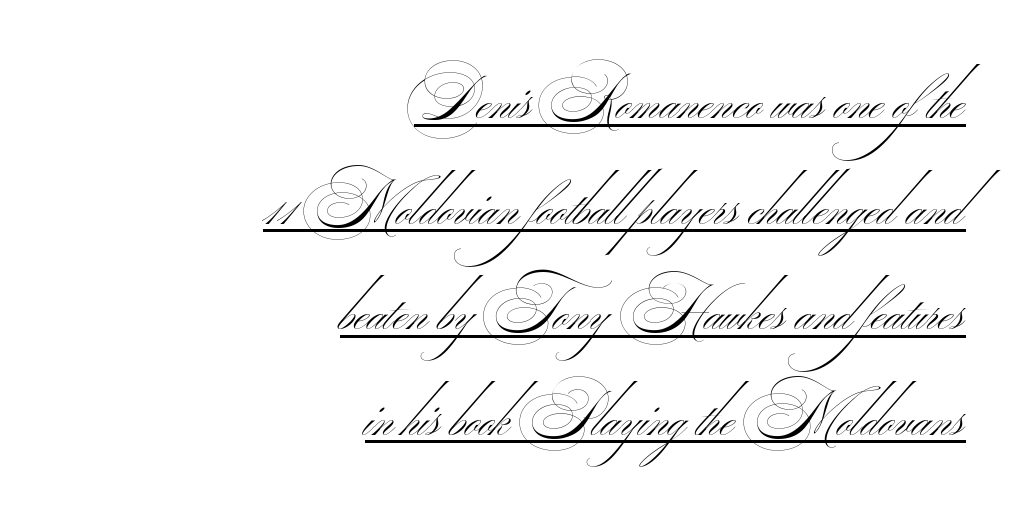
Nobody touched the tracking dial on this one. The rag falls on the left side of this text block. The text was rendered using a sans face with plain stroke endings. The face used here is proportionally spaced, like ordinary book or web type. The typesetting does not lean heavy: it is not bold.
